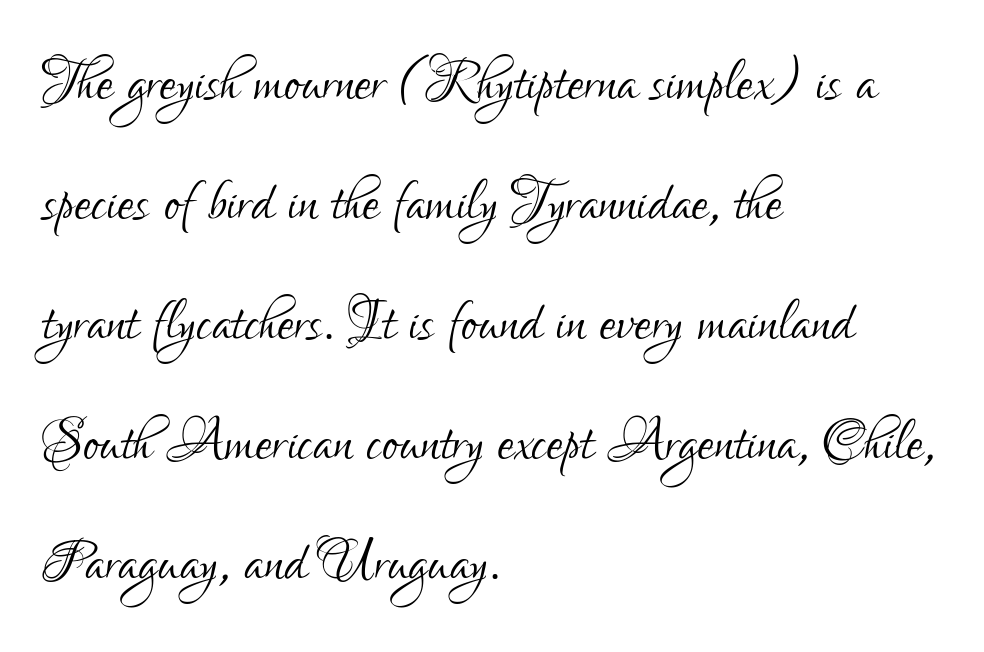
The lines are quadded left. Here the designer chose a conventional face with non-uniform glyph widths. A sans-serif font was chosen for this passage. Heft: none added — not bold. The area under the type is left untouched.
